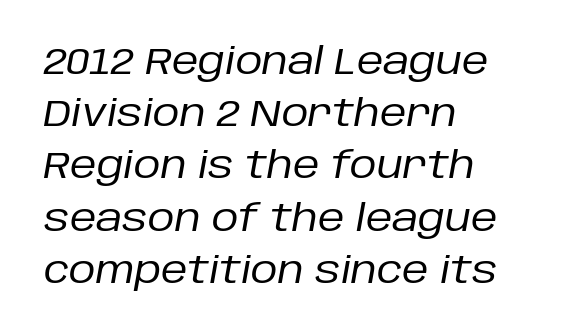
Q: Is the text bold? A: No.
Q: Is the text italic (slanted)? A: Yes, it leans right by about 10 degrees.
Q: Is the text underlined? A: No.
Q: How is the paragraph aligned? A: Left-aligned.
Q: Is the spacing between letters normal or unusually wide? A: Normal.
Q: Is the spacing between lines tight, normal or loose? A: Normal.
Q: Width (condensed, normal, or wide)? A: Normal.
Q: Stroke contrast? A: Low.
Q: x-height? A: Large.
Q: Monospaced? A: No.
